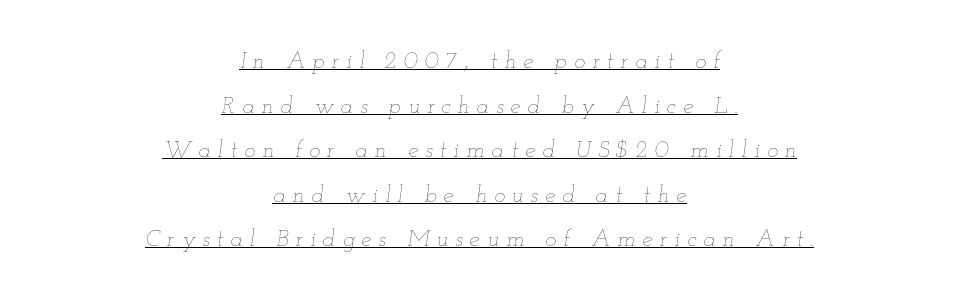
This block would shrink considerably if given ordinary leading; it's expanded now. Compared with a typical body face, this is equally light or lighter still. In terms of letterspacing, this is a distinctly airy, spread setting. The glyphs look as if they've been sheared to an angle. The rendering positions every line midway between the sides. Honestly, the underline is the first thing you notice here.
